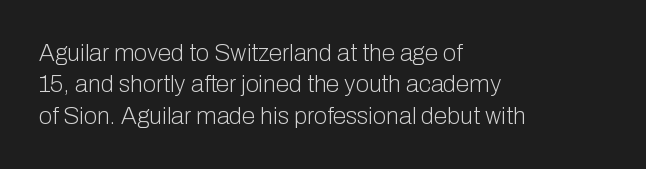
{"italic": "no", "bold": "no", "underline": "no", "align": "left", "line_spacing": "normal", "line_spacing_ratio": 1.31, "letter_spacing": "normal", "letter_spacing_em": 0.0, "glyph_px": 24}
